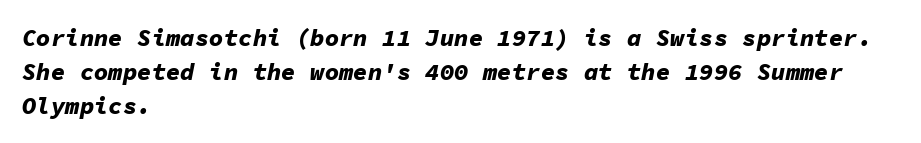
Check under the words: just untouched page. Every row of glyphs begins at an identical x-position on the left. This block has exactly the height ordinary leading produces. Compared with ordinary roman type, these characters are visibly tilted.
